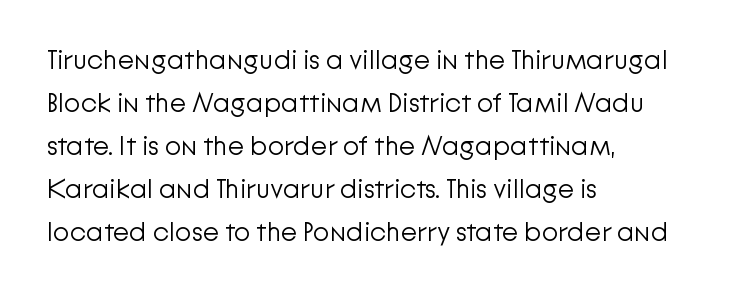
Line beginnings align vertically; line endings do not. Quick note: not italic, upright. No chunkiness to these letters — they're not bold. Default kerning and tracking; the words read as compact shapes.
